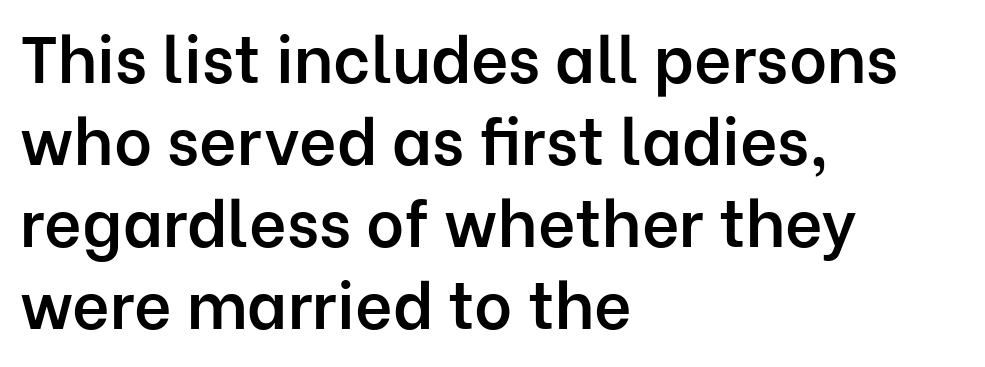
Q: Is the text bold? A: Semi-bold.
Q: Is the text italic (slanted)? A: No, it is upright.
Q: Is the typeface a serif or a sans-serif typeface? A: Sans-serif.
Q: Is the text underlined? A: No.
Q: How is the paragraph aligned? A: Left-aligned.
Q: Is the spacing between letters normal or unusually wide? A: Normal.
Q: Is the spacing between lines tight, normal or loose? A: Normal.
Q: Width (condensed, normal, or wide)? A: Normal.
Q: Stroke contrast? A: Low.
Q: x-height? A: Medium.
Q: Monospaced? A: No.
